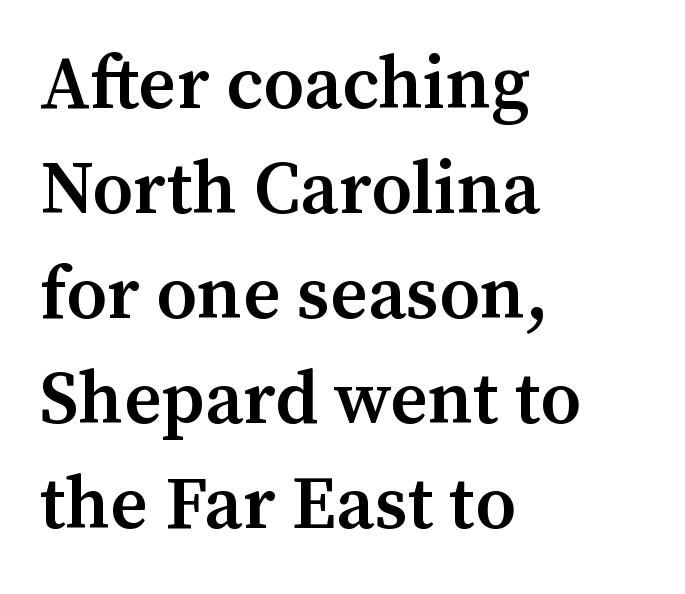
Stems and bowls a touch heavier than normal — semibold. A typesetter would call this proportional, since set widths differ per character. The rag falls on the right side of this text block. These lines were composed using upright roman letters.
